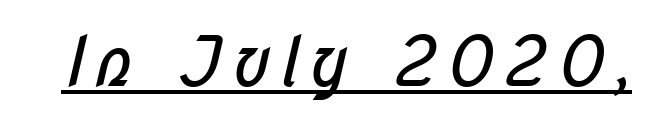
Q: Is the text bold? A: No.
Q: Is the typeface a serif or a sans-serif typeface? A: Sans-serif.
Q: Is the text underlined? A: Yes.
Q: Width (condensed, normal, or wide)? A: Condensed.
Q: Stroke contrast? A: Low.
Q: x-height? A: Medium.
Q: Monospaced? A: No.
